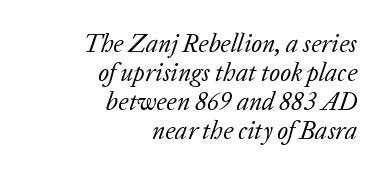
Q: Is the text bold? A: No.
Q: Is the text italic (slanted)? A: Yes, it leans right by about 20 degrees.
Q: Is the text underlined? A: No.
Q: How is the paragraph aligned? A: Right-aligned.
Q: Is the spacing between letters normal or unusually wide? A: Normal.
